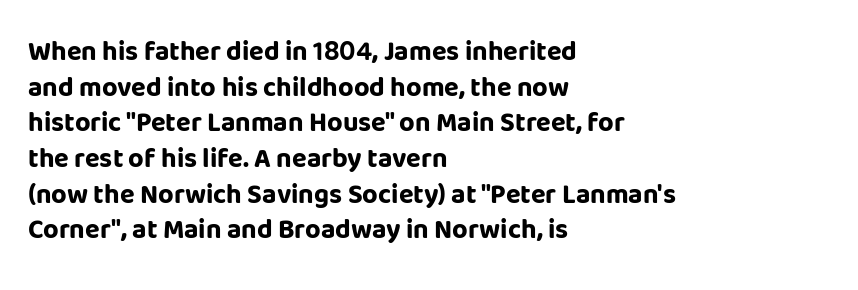
Q: Is the text bold? A: Yes.
Q: Is the text italic (slanted)? A: No, it is upright.
Q: Is the text underlined? A: No.
Q: How is the paragraph aligned? A: Left-aligned.
Q: Is the spacing between letters normal or unusually wide? A: Normal.
Q: Is the spacing between lines tight, normal or loose? A: Normal.
